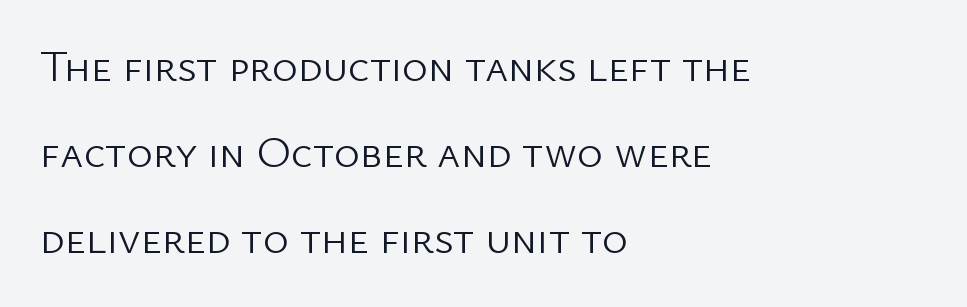
Nobody drew a line under any word here. Notice how the stems are strictly vertical — no italics here. The font family rendered here belongs to the sans-serif group. You could call the tracking neutral — neither tight nor loose. The passage shown is typed in a proportional face where columns would drift.
